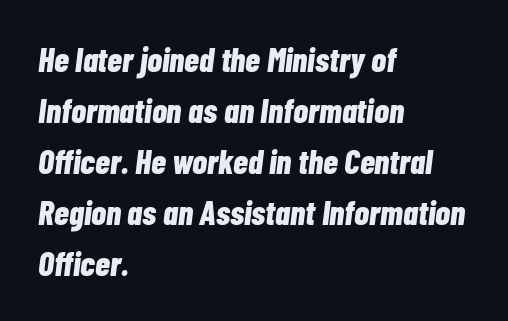
{"italic": "yes", "lean": "right", "slant_degrees": 7, "bold": "yes", "weight": "bold", "width": "condensed", "stroke_contrast": "low", "x_height": "medium", "monospaced": "no", "underline": "no", "align": "left", "line_spacing": "normal", "line_spacing_ratio": 1.5, "letter_spacing": "normal", "letter_spacing_em": 0.0, "glyph_px": 34}
